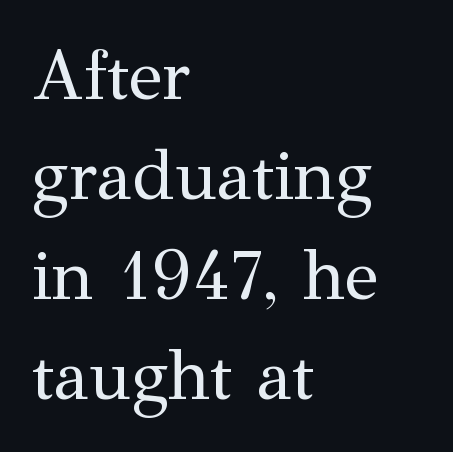
The image shows 70 px regular-weight serif type, upright; set left-aligned, normal line spacing (1.43x), normal letter spacing, not underlined; medium stroke contrast and a medium x-height.
